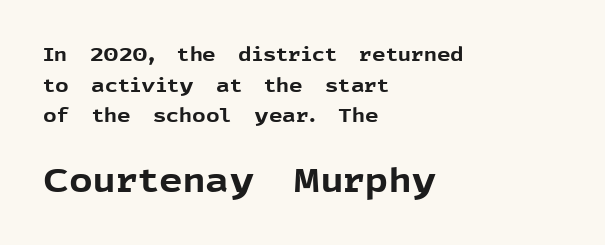
{"serif": "no", "italic": "no", "bold": "yes", "weight": "bold", "width": "normal", "x_height": "medium", "monospaced": "no", "underline": "no", "align": "left", "line_spacing": "normal", "line_spacing_ratio": 1.61, "letter_spacing": "normal", "letter_spacing_em": 0.0, "larger_block": "second", "size_ratio": 1.74, "glyph_px": 33}
